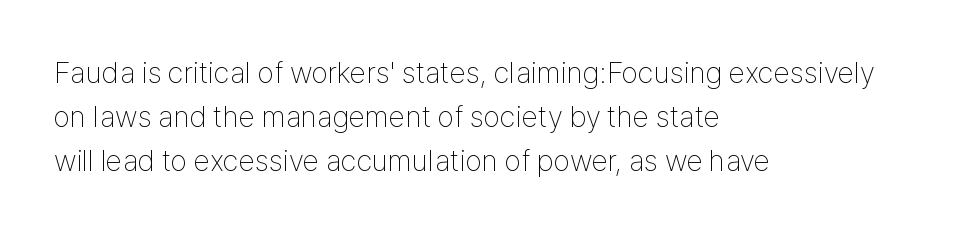
Is the block centered? No — it sits flush against the left margin. The type family on display is of the sans-serif kind. The words here are not underlined. This block has exactly the height ordinary leading produces. These glyphs show unthickened strokes, regular width or finer.
